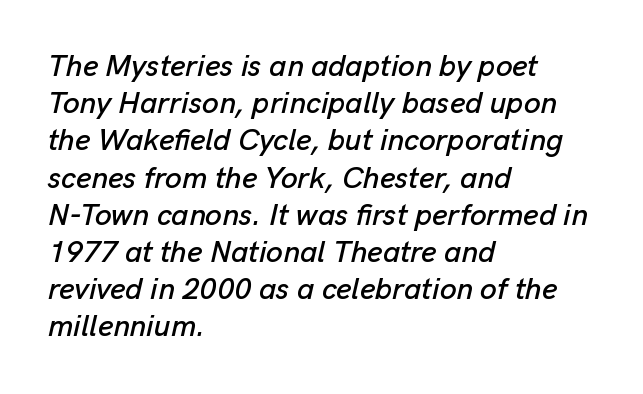
The image shows 30 px text type, italic (leaning right); set left-aligned, line spacing 1.24x, normal letter spacing, not underlined; low stroke contrast and a medium x-height.
